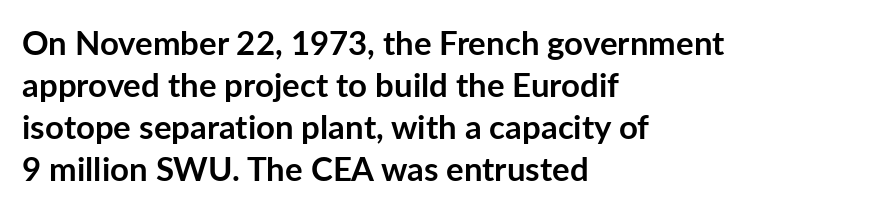
These lines carry a lot of weight — the face is fully bold. The ragged edge is on the right, which tells us the setting is flush left. The space beneath each line is pristine and unruled. You could call the tracking neutral — neither tight nor loose.
